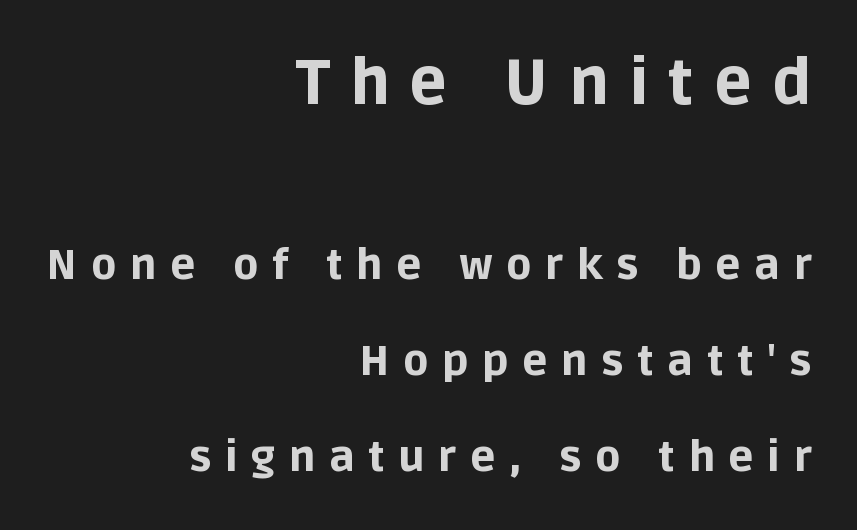
{"serif": "no", "italic": "no", "bold": "yes", "weight": "bold", "width": "normal", "stroke_contrast": "low", "x_height": "large", "monospaced": "no", "underline": "no", "align": "right", "line_spacing": "loose", "line_spacing_ratio": 2.29, "letter_spacing": "wide", "letter_spacing_em": 0.32, "larger_block": "first", "size_ratio": 1.5, "glyph_px": 63}
